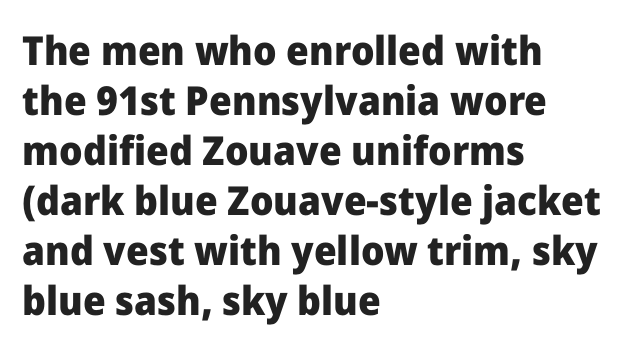
The image shows 40 px heavy sans-serif type, upright; set left-aligned, normal line spacing (1.25x), normal letter spacing, not underlined; low stroke contrast and a medium x-height.
